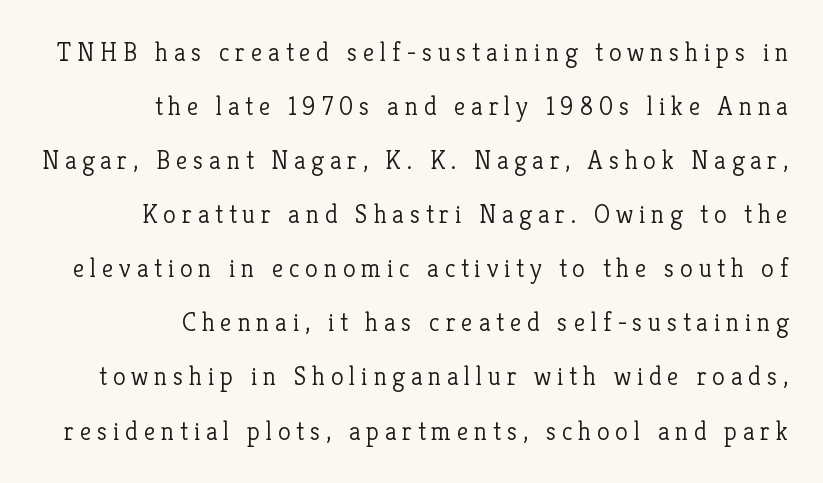
Q: Is the text bold? A: No.
Q: Is the text italic (slanted)? A: No, it is upright.
Q: Is the text underlined? A: No.
Q: How is the paragraph aligned? A: Right-aligned.
Q: Is the spacing between letters normal or unusually wide? A: Unusually wide.
Q: Is the spacing between lines tight, normal or loose? A: Loose.
